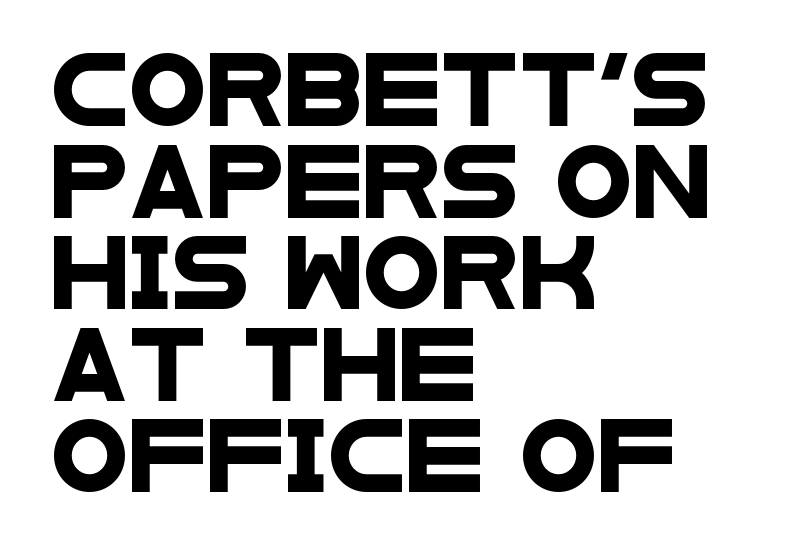
The image shows 71 px wide sans-serif type; set left-aligned, normal line spacing (1.29x), normal letter spacing, not underlined; low stroke contrast and a large x-height.
